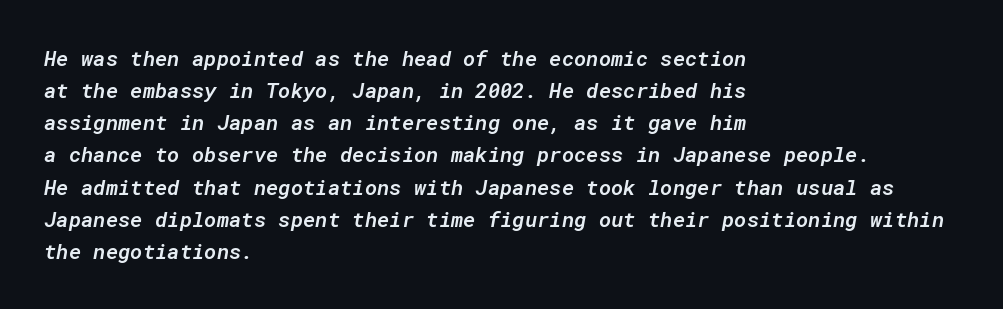
The gaps between neighbouring characters are ordinary and unremarkable. These lines were composed using italics. These lines sit exactly where default settings would place them. The string is rendered with underlining switched off. Look at the stroke-to-counter ratio: somewhat heavy, a semibold. The ragged edge is on the right, which tells us the setting is flush left.
